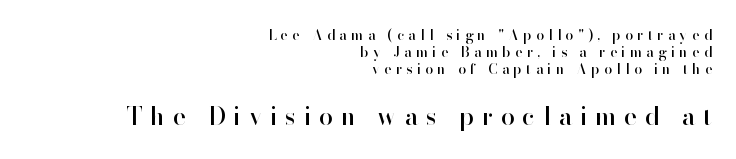
The image shows 25 px text type, upright; set right-aligned, line spacing 1.23x, unusually wide letter spacing (+0.31 em), not underlined; the second (bottom) block is 1.79x larger.
